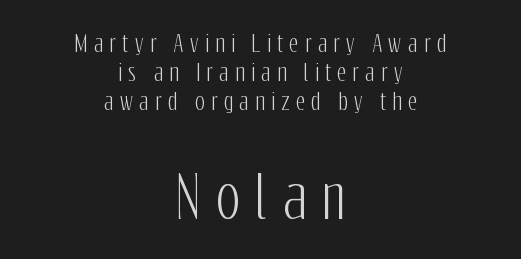
{"serif": "no", "italic": "no", "width": "condensed", "stroke_contrast": "low", "x_height": "medium", "monospaced": "no", "underline": "no", "align": "center", "line_spacing": "normal", "line_spacing_ratio": 1.26, "letter_spacing": "wide", "letter_spacing_em": 0.27, "larger_block": "second", "size_ratio": 2.48, "glyph_px": 57}
